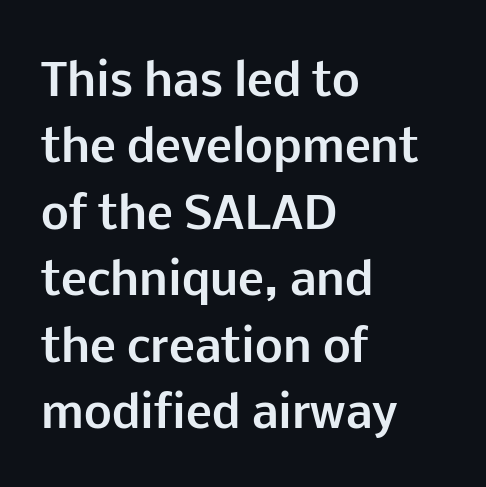
Q: Is the text bold? A: Yes.
Q: Is the text italic (slanted)? A: No, it is upright.
Q: Is the typeface a serif or a sans-serif typeface? A: Sans-serif.
Q: Is the text underlined? A: No.
Q: How is the paragraph aligned? A: Left-aligned.
Q: Is the spacing between letters normal or unusually wide? A: Normal.
Q: Is the spacing between lines tight, normal or loose? A: Normal.
Q: Width (condensed, normal, or wide)? A: Normal.
Q: Stroke contrast? A: Low.
Q: x-height? A: Medium.
Q: Monospaced? A: No.
